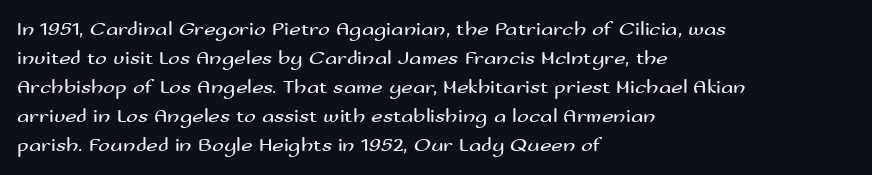
Q: Is the text bold? A: No.
Q: Is the text italic (slanted)? A: No, it is upright.
Q: Is the text underlined? A: No.
Q: How is the paragraph aligned? A: Left-aligned.
Q: Is the spacing between letters normal or unusually wide? A: Normal.
Q: Is the spacing between lines tight, normal or loose? A: Normal.
